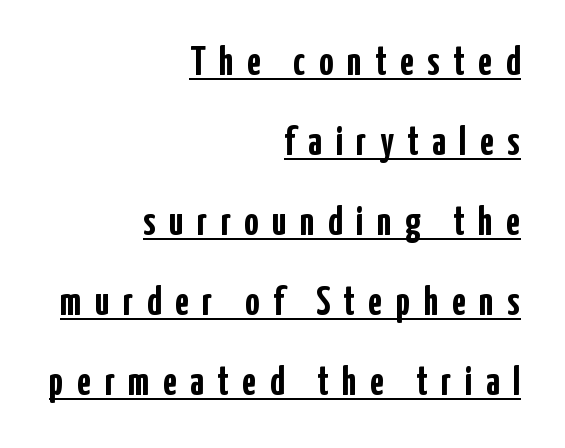
The image shows 40 px semibold, condensed sans-serif type, upright; set right-aligned, loose line spacing (2.0x), unusually wide letter spacing (+0.34 em), underlined; low stroke contrast and a medium x-height.
